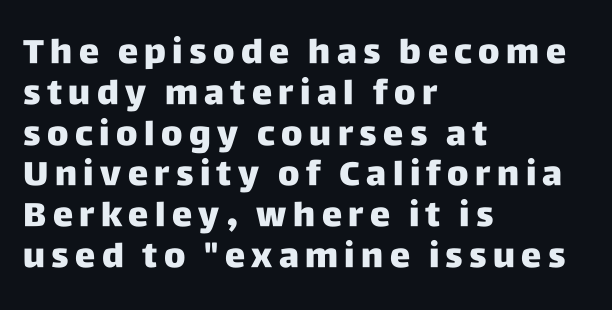
The strip under each line holds only bare page. Character widths vary here, with narrow letters taking less room than wide ones. This is the regular roman posture of the typeface. In terms of weight, the rendering is a true, heavy bold.
